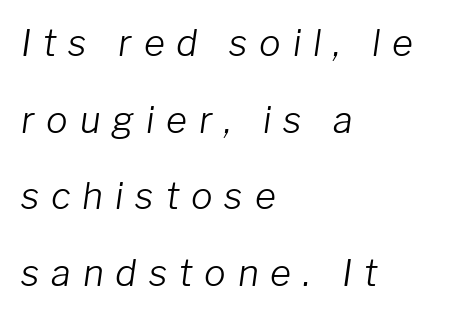
{"italic": "yes", "lean": "right", "slant_degrees": 8, "bold": "no", "weight": "light", "width": "normal", "stroke_contrast": "low", "x_height": "medium", "monospaced": "no", "underline": "no", "align": "left", "line_spacing": "loose", "line_spacing_ratio": 2.13, "letter_spacing": "wide", "letter_spacing_em": 0.33, "glyph_px": 36}
